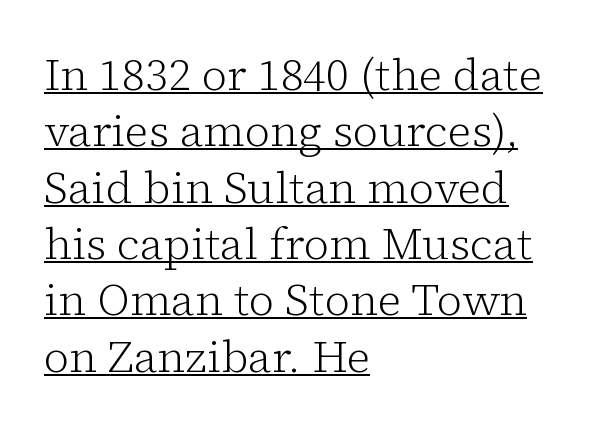
Q: Is the text bold? A: No.
Q: Is the text italic (slanted)? A: No, it is upright.
Q: Is the typeface a serif or a sans-serif typeface? A: Serif.
Q: Is the text underlined? A: Yes.
Q: How is the paragraph aligned? A: Left-aligned.
Q: Is the spacing between letters normal or unusually wide? A: Normal.
Q: Is the spacing between lines tight, normal or loose? A: Normal.
Q: Width (condensed, normal, or wide)? A: Normal.
Q: Stroke contrast? A: Low.
Q: x-height? A: Medium.
Q: Monospaced? A: No.
